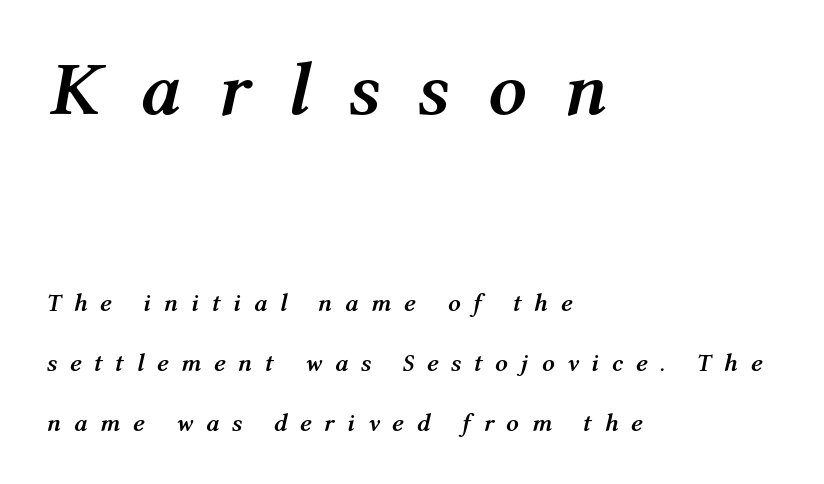
The image shows 76 px semibold type, italic (leaning right); set left-aligned, loose line spacing (2.39x), unusually wide letter spacing (+0.5 em), not underlined; the first (top) block is 3.04x larger; medium stroke contrast and a medium x-height.
